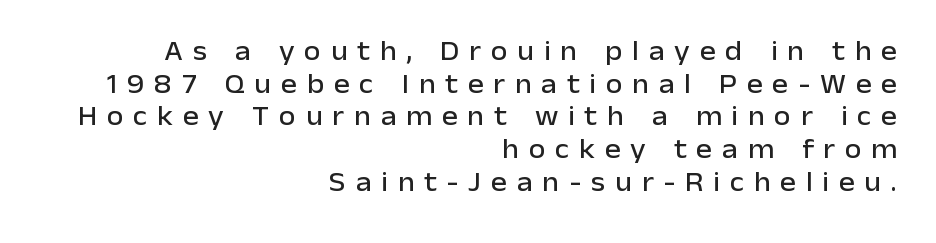
Tracking here is generous; glyphs stand well apart from one another. Horizontal alignment here is rightward, an uncommon choice for prose. Anything drawn beneath the words? Only blank space. The type sits square on the baseline with zero lean.
